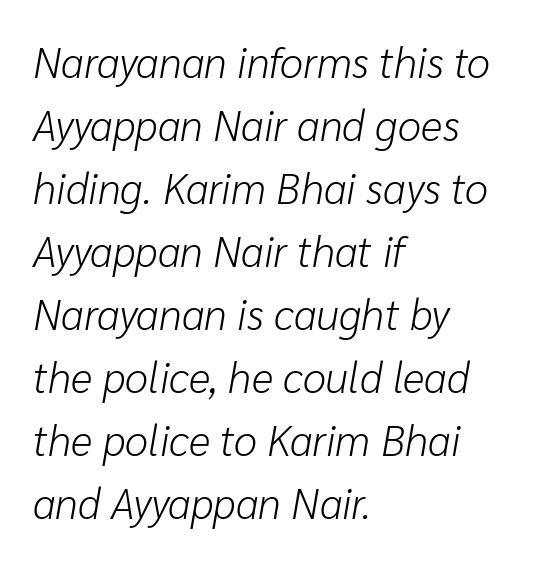
Q: Is the text bold? A: No.
Q: Is the text italic (slanted)? A: Yes, it leans right by about 10 degrees.
Q: Is the text underlined? A: No.
Q: How is the paragraph aligned? A: Left-aligned.
Q: Is the spacing between letters normal or unusually wide? A: Normal.
Q: Is the spacing between lines tight, normal or loose? A: Normal.
Q: Width (condensed, normal, or wide)? A: Normal.
Q: Stroke contrast? A: Low.
Q: x-height? A: Medium.
Q: Monospaced? A: No.
